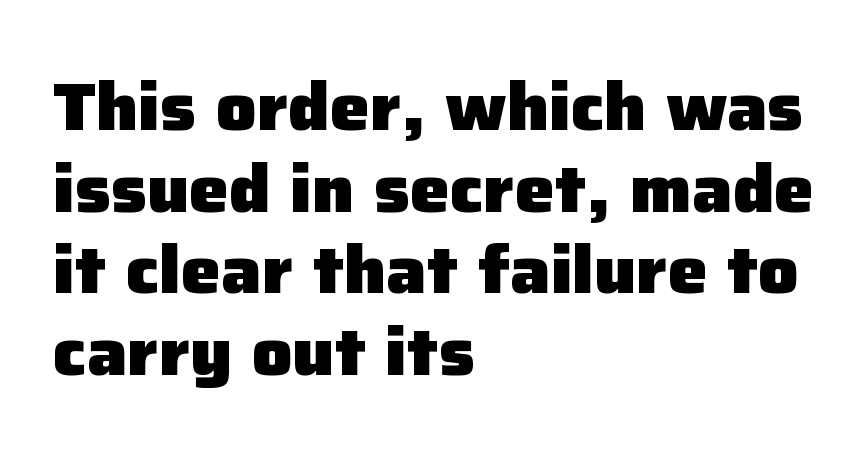
Q: Is the text bold? A: Yes.
Q: Is the text italic (slanted)? A: No, it is upright.
Q: Is the typeface a serif or a sans-serif typeface? A: Sans-serif.
Q: Is the text underlined? A: No.
Q: How is the paragraph aligned? A: Left-aligned.
Q: Is the spacing between letters normal or unusually wide? A: Normal.
Q: Width (condensed, normal, or wide)? A: Normal.
Q: Stroke contrast? A: Low.
Q: x-height? A: Medium.
Q: Monospaced? A: No.
